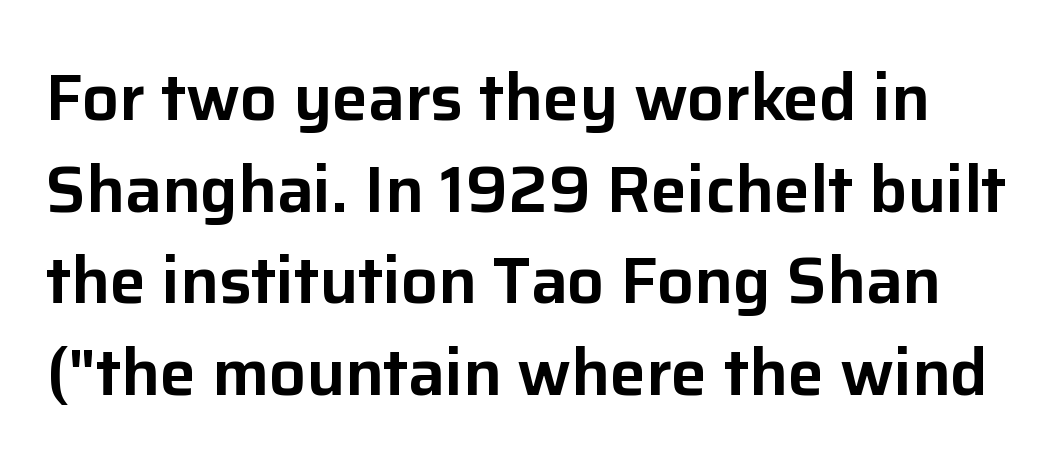
{"serif": "no", "italic": "no", "width": "normal", "stroke_contrast": "low", "x_height": "medium", "monospaced": "no", "underline": "no", "line_spacing": "normal", "line_spacing_ratio": 1.41, "letter_spacing": "normal", "letter_spacing_em": 0.0, "glyph_px": 65}
